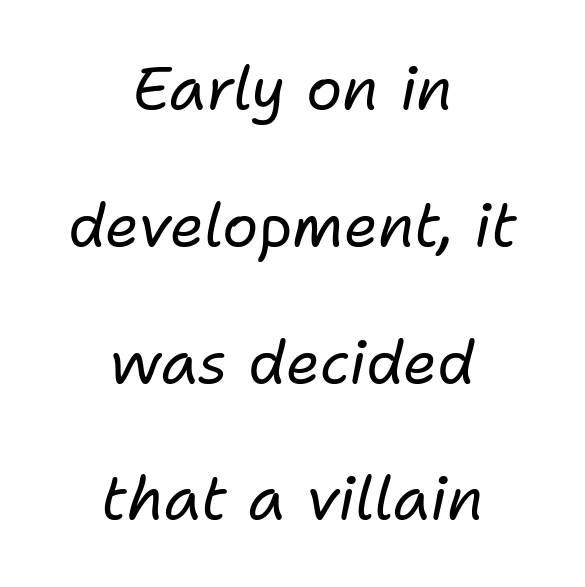
The image shows 60 px regular-weight type, italic (leaning right); set centered, loose line spacing (2.28x), normal letter spacing, not underlined; low stroke contrast and a medium x-height.
